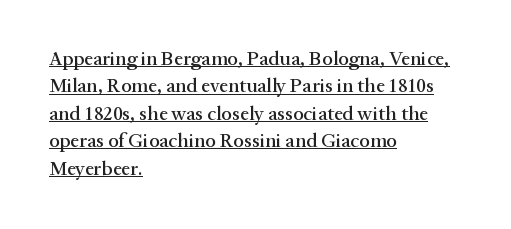
The image shows 20 px text type, upright; set left-aligned, normal line spacing (1.37x), normal letter spacing, underlined.
